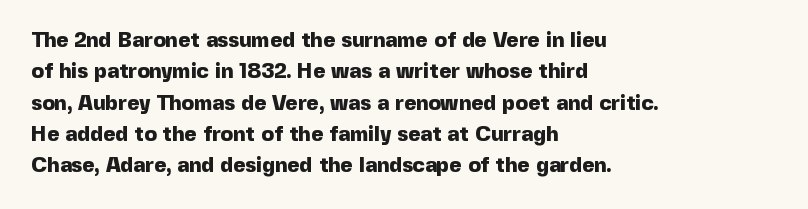
{"italic": "no", "bold": "yes", "underline": "no", "align": "left", "line_spacing": "normal", "line_spacing_ratio": 1.49, "letter_spacing": "normal", "letter_spacing_em": 0.0, "glyph_px": 21}
